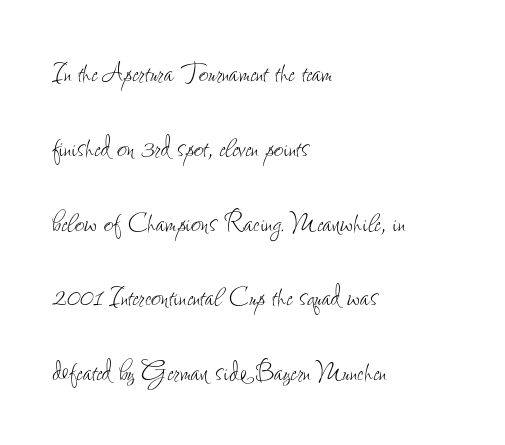
{"bold": "no", "weight": "thin", "width": "condensed", "stroke_contrast": "low", "x_height": "small", "monospaced": "no", "underline": "no", "align": "left", "line_spacing": "loose", "line_spacing_ratio": 2.2, "letter_spacing": "normal", "letter_spacing_em": 0.0, "glyph_px": 34}
